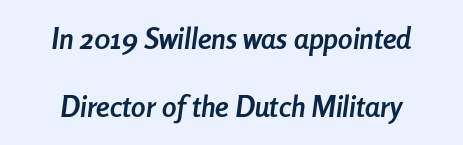
Set as a true bold cut, around the 700 mark. Every row of glyphs is offset so its center matches the block's center. Every character sits at an angle, as italics do. The letters advance in unequal steps, a hallmark of proportional type. The letterforms sit shoulder to shoulder at normal distance. The foot of each line stays bare and open.
